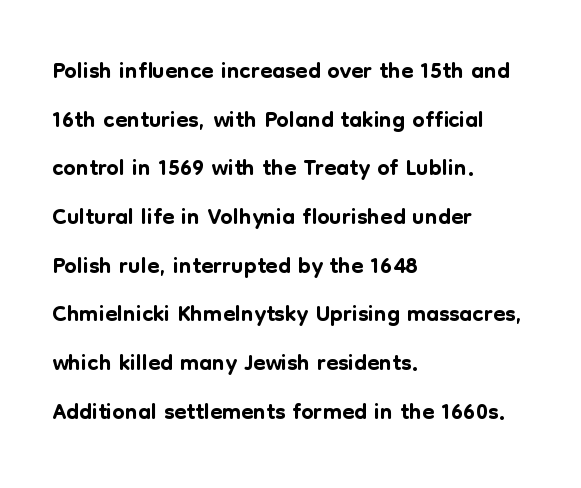
Q: Is the text italic (slanted)? A: No, it is upright.
Q: Is the typeface a serif or a sans-serif typeface? A: Sans-serif.
Q: Is the text underlined? A: No.
Q: How is the paragraph aligned? A: Left-aligned.
Q: Is the spacing between letters normal or unusually wide? A: Normal.
Q: Is the spacing between lines tight, normal or loose? A: Normal.
Q: Width (condensed, normal, or wide)? A: Normal.
Q: Stroke contrast? A: Low.
Q: x-height? A: Medium.
Q: Monospaced? A: No.
